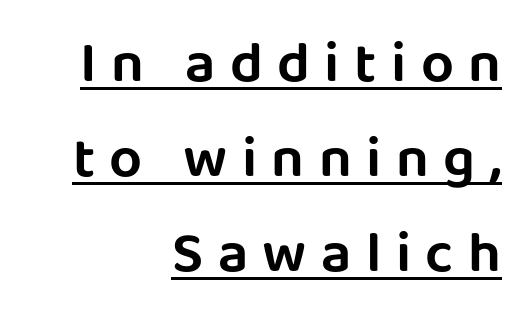
Observe the wide spacing: letters keep a clear distance from each other. Students, observe: this is what conventionally led text looks like. The typeface chosen for these lines omits serifs. The rendering uses natural spacing where letterforms have individual widths. Each line of the rendering has a horizontal stroke beneath the glyphs. Is the block centered? No — it sits flush against the right margin.
